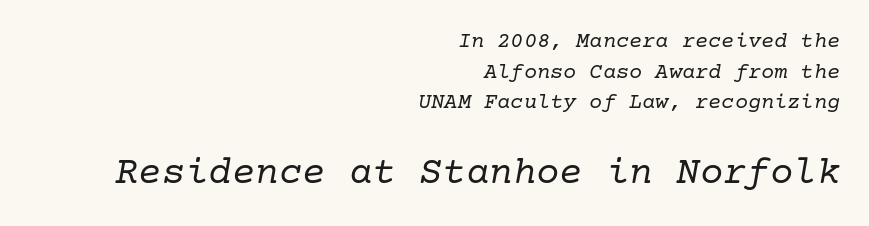
The line-height multiplier appears to be the usual default. This sample uses a serif face. These lines are set flush right with a ragged left edge. Tracking here is standard; glyphs follow each other at the usual distance. Typesetter's note — lower block bumped up in size, upper block left smaller. The rendering applies a slant to the glyphs.
